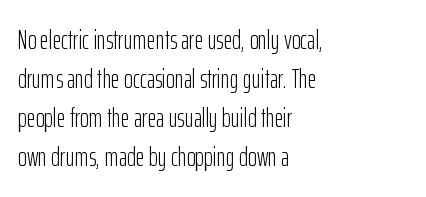
{"italic": "no", "bold": "no", "underline": "no", "align": "left", "line_spacing": "normal", "line_spacing_ratio": 1.45, "letter_spacing": "normal", "letter_spacing_em": 0.0, "glyph_px": 27}
